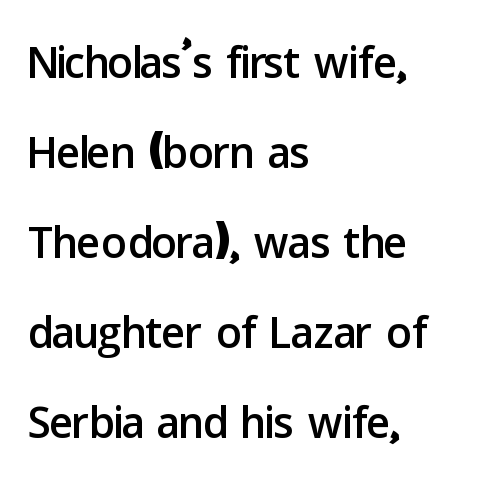
{"serif": "no", "italic": "no", "width": "normal", "stroke_contrast": "low", "x_height": "medium", "monospaced": "no", "underline": "no", "align": "left", "line_spacing": "normal", "line_spacing_ratio": 1.43, "letter_spacing": "normal", "letter_spacing_em": 0.0, "glyph_px": 63}
